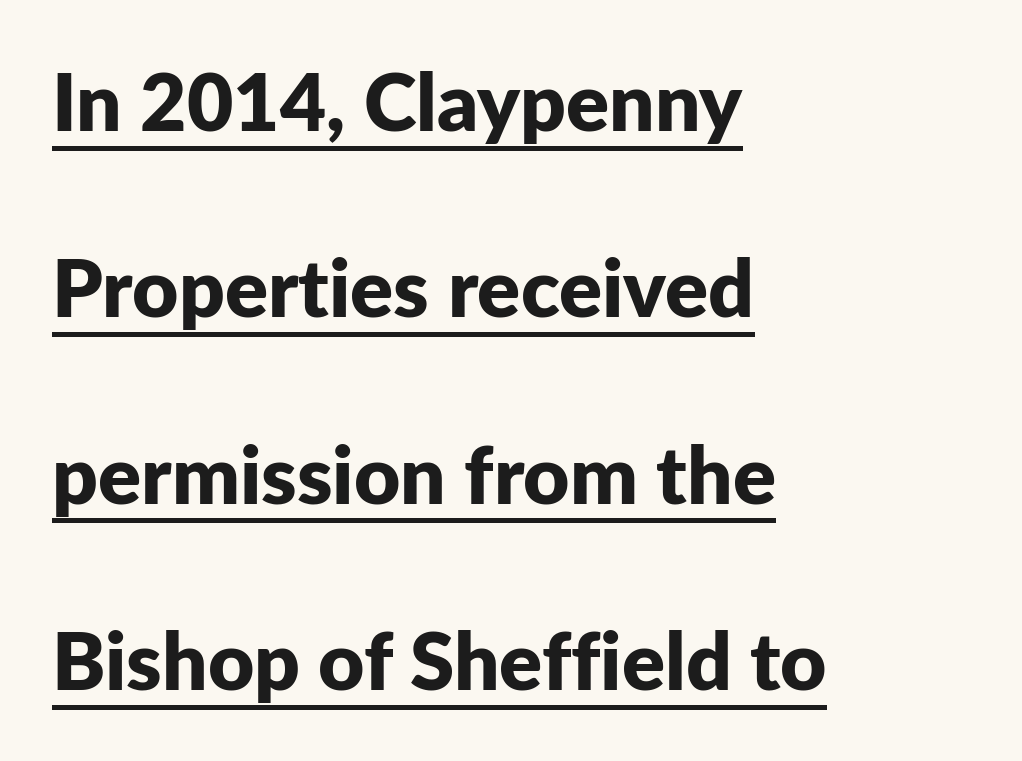
The image shows 80 px bold sans-serif type, upright; set left-aligned, loose line spacing (2.33x), normal letter spacing, underlined; low stroke contrast and a medium x-height.
